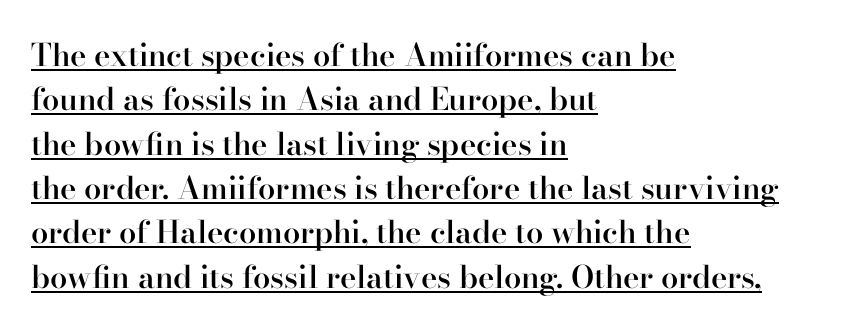
Q: Is the text bold? A: Semi-bold.
Q: Is the text italic (slanted)? A: No, it is upright.
Q: Is the typeface a serif or a sans-serif typeface? A: Serif.
Q: Is the text underlined? A: Yes.
Q: How is the paragraph aligned? A: Left-aligned.
Q: Is the spacing between letters normal or unusually wide? A: Normal.
Q: Is the spacing between lines tight, normal or loose? A: Normal.
Q: Width (condensed, normal, or wide)? A: Normal.
Q: Stroke contrast? A: High.
Q: x-height? A: Small.
Q: Monospaced? A: No.
